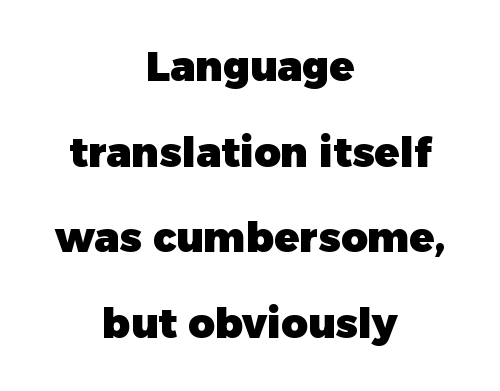
Q: Is the text bold? A: Yes.
Q: Is the text italic (slanted)? A: No, it is upright.
Q: Is the typeface a serif or a sans-serif typeface? A: Sans-serif.
Q: Is the text underlined? A: No.
Q: How is the paragraph aligned? A: Centered.
Q: Is the spacing between letters normal or unusually wide? A: Normal.
Q: Is the spacing between lines tight, normal or loose? A: Loose.
Q: Width (condensed, normal, or wide)? A: Normal.
Q: Stroke contrast? A: Low.
Q: x-height? A: Medium.
Q: Monospaced? A: No.
